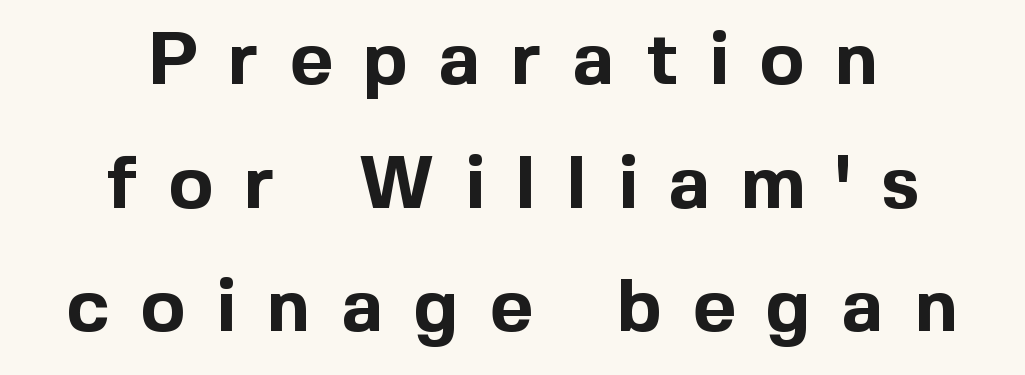
These lines are rendered in a variable-pitch font. Notice how thick the strokes are: this is what a full bold looks like. Do the letters lean? They stand straight. The lines in this sample share a center point and differ in where they start and stop. Here the glyphs are tracked loosely, breaking word shapes into spaced letters.
